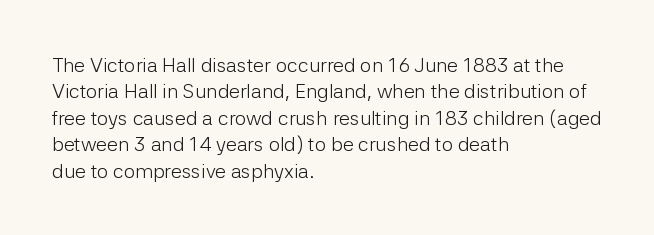
Characters remain perfectly vertical along every line. Rows of type keep a routine distance in the vertical direction. The face looks like a standard text weight, possibly lighter. Letter spacing: default. Each row of text sits above clean, open space.
